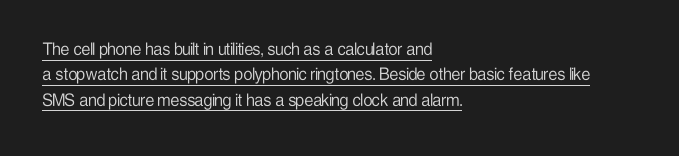
The image shows 20 px text type, upright; set left-aligned, normal line spacing (1.27x), normal letter spacing, underlined.
